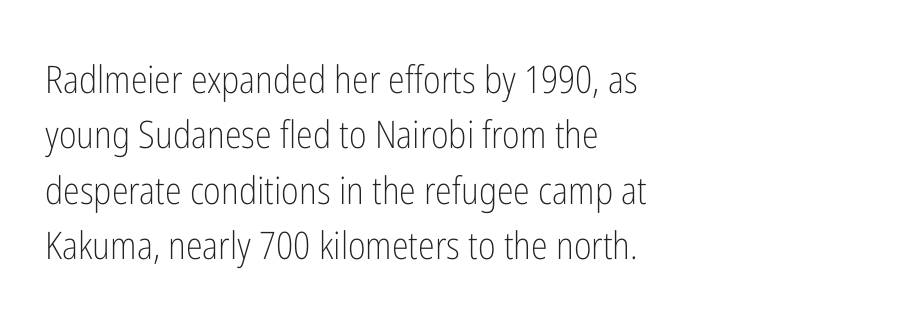
The image shows 38 px light, condensed sans-serif type, upright; set left-aligned, normal line spacing (1.46x), normal letter spacing, not underlined; low stroke contrast and a medium x-height.
